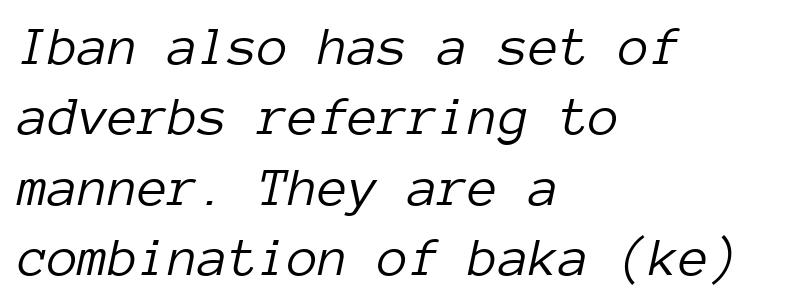
Q: Is the text bold? A: No.
Q: Is the text italic (slanted)? A: Yes, it leans right by about 12 degrees.
Q: Is the text underlined? A: No.
Q: How is the paragraph aligned? A: Left-aligned.
Q: Is the spacing between letters normal or unusually wide? A: Normal.
Q: Is the spacing between lines tight, normal or loose? A: Normal.
Q: Width (condensed, normal, or wide)? A: Normal.
Q: Stroke contrast? A: Low.
Q: x-height? A: Medium.
Q: Monospaced? A: Yes.
